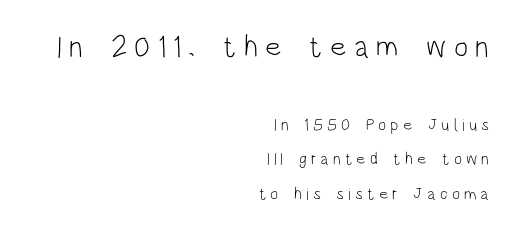
Q: Is the text bold? A: No.
Q: Is the text italic (slanted)? A: No, it is upright.
Q: Is the typeface a serif or a sans-serif typeface? A: Sans-serif.
Q: Is the text underlined? A: No.
Q: How is the paragraph aligned? A: Right-aligned.
Q: Is the spacing between letters normal or unusually wide? A: Unusually wide.
Q: Is the spacing between lines tight, normal or loose? A: Loose.
Q: Which block of text is set in a larger size, the first (top) or the second (bottom)? A: The first (top) one.
Q: Width (condensed, normal, or wide)? A: Condensed.
Q: Stroke contrast? A: Low.
Q: x-height? A: Large.
Q: Monospaced? A: No.
